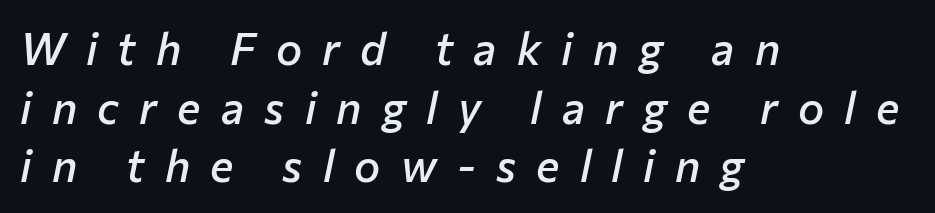
Q: Is the text bold? A: Semi-bold.
Q: Is the text italic (slanted)? A: Yes, it leans right by about 12 degrees.
Q: Is the text underlined? A: No.
Q: How is the paragraph aligned? A: Left-aligned.
Q: Is the spacing between letters normal or unusually wide? A: Unusually wide.
Q: Is the spacing between lines tight, normal or loose? A: Normal.
Q: Width (condensed, normal, or wide)? A: Normal.
Q: Stroke contrast? A: Low.
Q: x-height? A: Medium.
Q: Monospaced? A: No.
